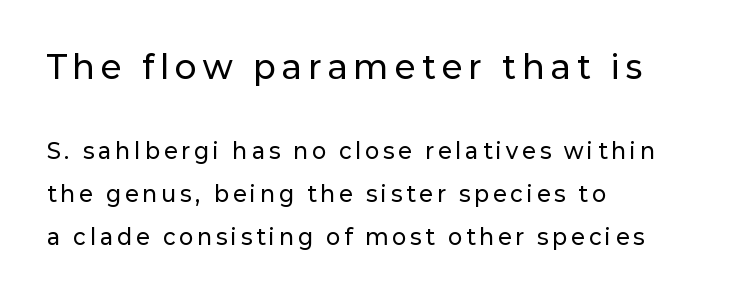
The image shows 32 px sans-serif type, upright; set left-aligned, loose line spacing (2.04x), unusually wide letter spacing (+0.21 em), not underlined; the first (top) block is 1.52x larger; low stroke contrast and a medium x-height.
